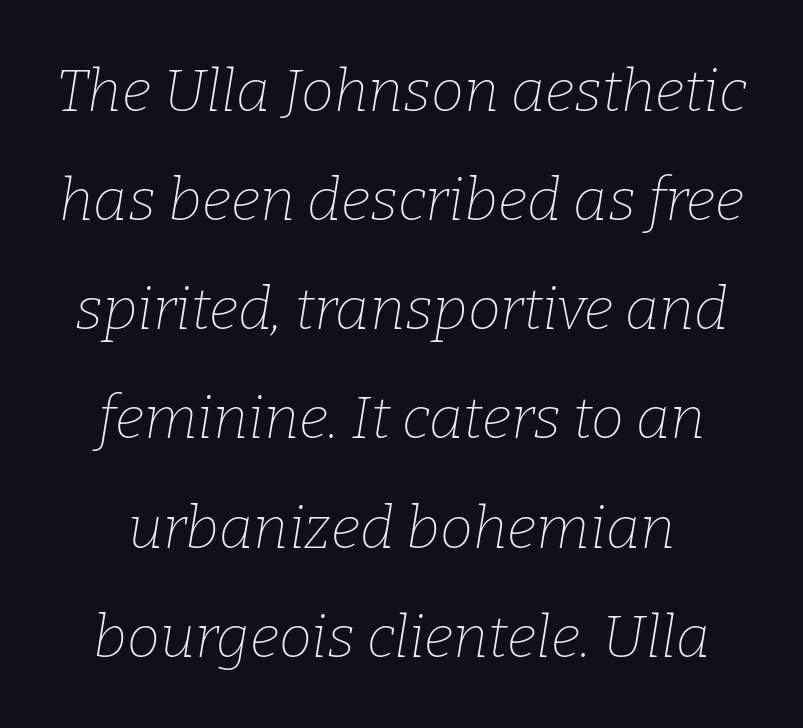
{"serif": "yes", "italic": "yes", "lean": "right", "slant_degrees": 9, "bold": "no", "weight": "thin", "width": "normal", "stroke_contrast": "low", "x_height": "medium", "monospaced": "no", "underline": "no", "line_spacing_ratio": 1.85, "letter_spacing": "normal", "letter_spacing_em": 0.0, "glyph_px": 59}
